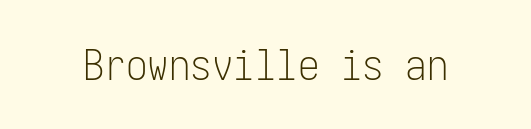
Q: Is the text bold? A: No.
Q: Is the text italic (slanted)? A: No, it is upright.
Q: Is the typeface a serif or a sans-serif typeface? A: Sans-serif.
Q: Is the text underlined? A: No.
Q: Is the spacing between letters normal or unusually wide? A: Normal.
Q: Width (condensed, normal, or wide)? A: Condensed.
Q: Stroke contrast? A: Low.
Q: x-height? A: Medium.
